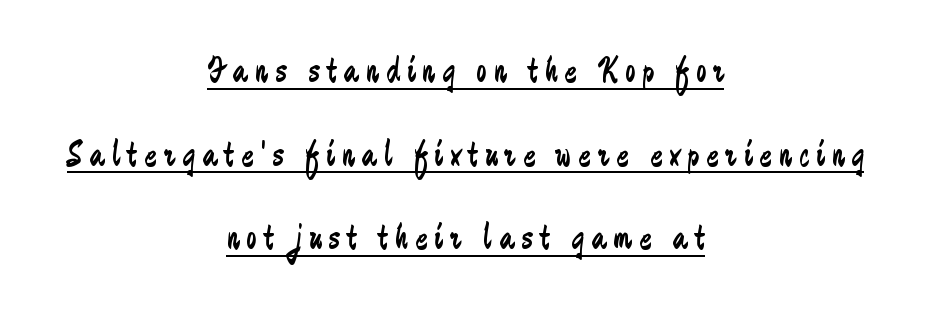
The specimen includes a rule beneath the text block's lines. Proportional: the letters do not fall into vertical columns. This reads as an unemphasized weight, regular at the heaviest. One-word summary of the alignment: center.
